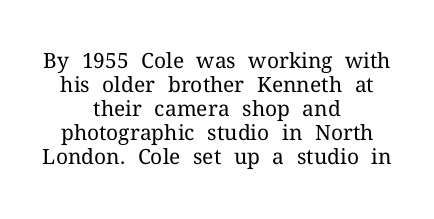
The typography opts for an upright posture over an oblique one. Does the copy run flush right? No — it is centered line by line. The space directly below the letters is spotless. The space between consecutive lines is stingy. A light-to-regular cut is what we see here. Honestly, the letter spacing is just normal — you wouldn't notice it.
